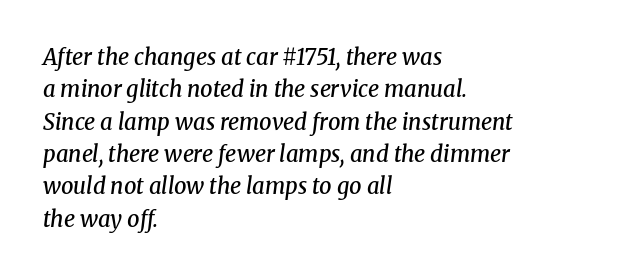
The image shows 22 px text type, italic (leaning right); set left-aligned, normal line spacing (1.47x), normal letter spacing, not underlined.
